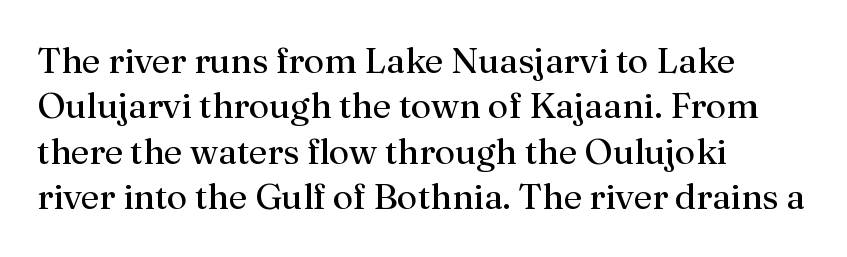
This is not heavy type; no bold has been used. A student would call this left alignment; a typographer would say flush left, rag right. Posture: upright roman. The passage shown has conventional tracking throughout. The passage shown is typed in a proportional face where columns would drift. Regarding leading, the lines here are spaced in the standard way.
